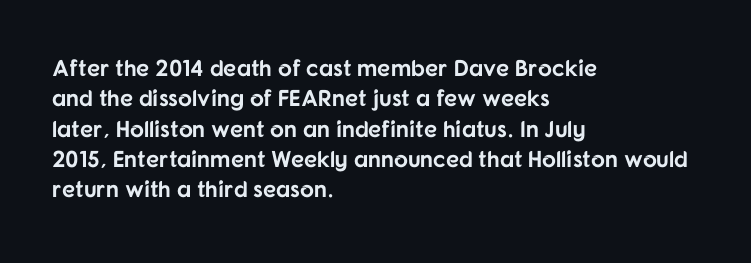
Each word holds together tightly as a unit, with standard inter-letter gaps. Typeset ragged right — the left edge is the straight one. Has an underline been added? It has not. The passage shown stacks its lines at a standard gap. A typesetter would mark this as roman, not italic. The passage shown is emphatically bold.
